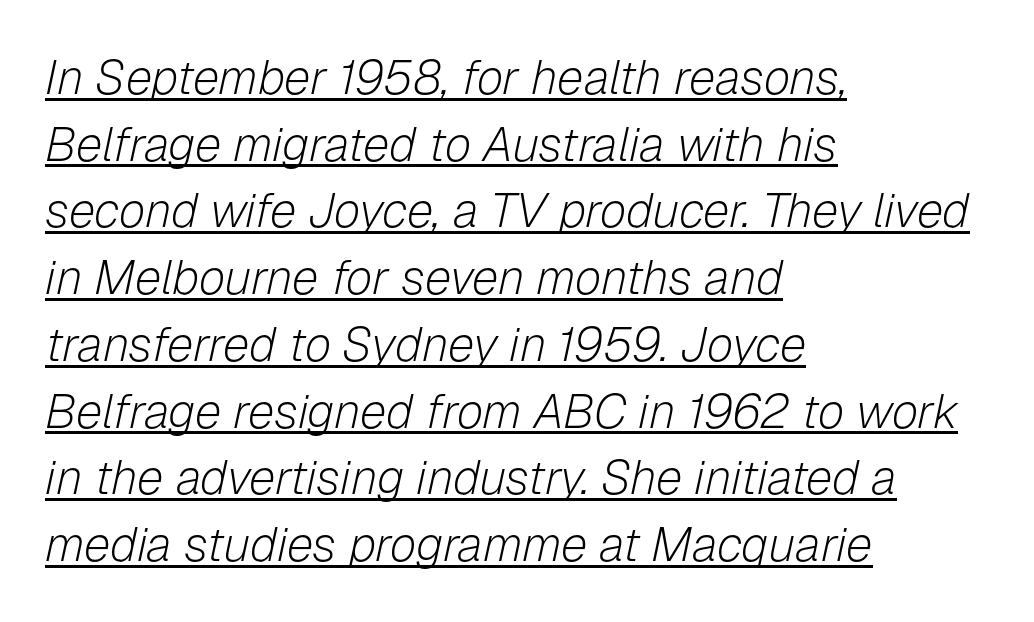
Q: Is the text bold? A: No.
Q: Is the text italic (slanted)? A: Yes, it leans right by about 12 degrees.
Q: Is the text underlined? A: Yes.
Q: How is the paragraph aligned? A: Left-aligned.
Q: Is the spacing between letters normal or unusually wide? A: Normal.
Q: Is the spacing between lines tight, normal or loose? A: Normal.
Q: Width (condensed, normal, or wide)? A: Normal.
Q: Stroke contrast? A: Low.
Q: x-height? A: Medium.
Q: Monospaced? A: No.
